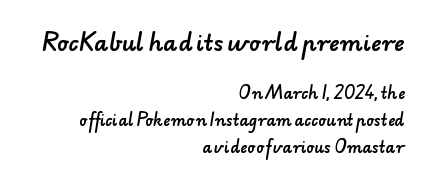
Each word holds together tightly as a unit, with standard inter-letter gaps. The strip under each line holds only bare page. The paragraph shown leans on its right margin. The more generous point size was reserved for the upper chunk.
